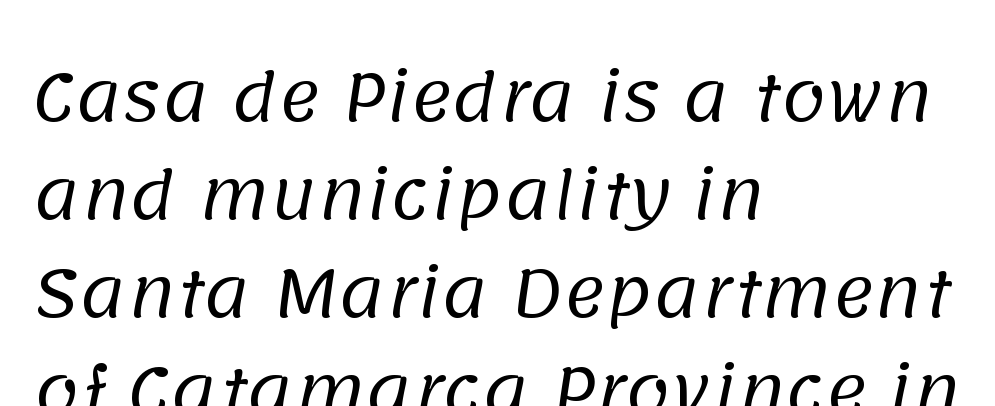
{"serif": "no", "bold": "no", "weight": "regular", "width": "normal", "stroke_contrast": "low", "x_height": "large", "monospaced": "no", "underline": "no", "align": "left", "line_spacing": "normal", "line_spacing_ratio": 1.53, "letter_spacing": "normal", "letter_spacing_em": 0.0, "glyph_px": 64}
